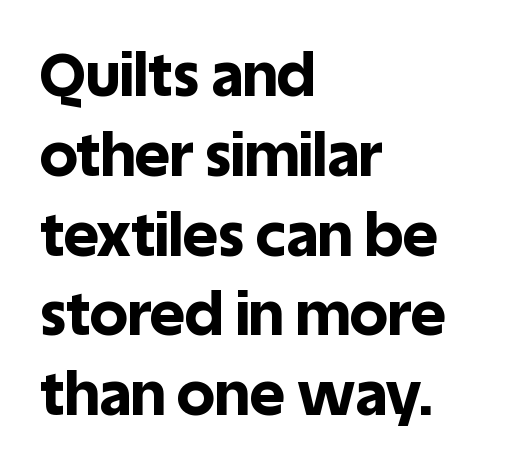
The image shows 60 px bold sans-serif type, upright; set left-aligned, normal line spacing (1.33x), normal letter spacing, not underlined; a large x-height.
